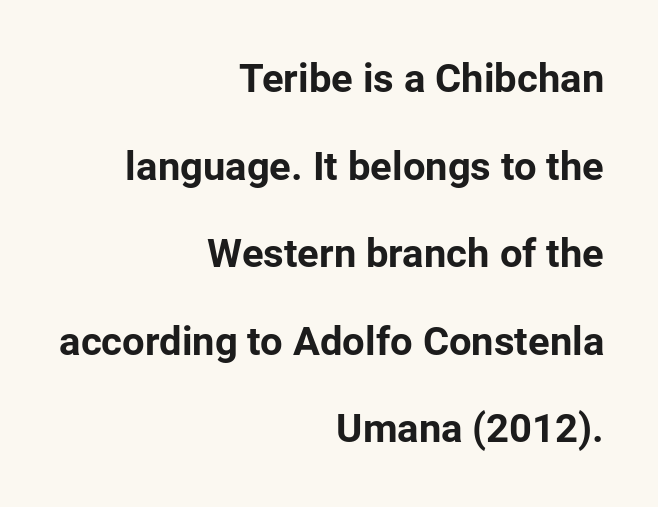
Q: Is the text bold? A: Yes.
Q: Is the text italic (slanted)? A: No, it is upright.
Q: Is the typeface a serif or a sans-serif typeface? A: Sans-serif.
Q: Is the text underlined? A: No.
Q: How is the paragraph aligned? A: Right-aligned.
Q: Is the spacing between letters normal or unusually wide? A: Normal.
Q: Is the spacing between lines tight, normal or loose? A: Loose.
Q: Width (condensed, normal, or wide)? A: Normal.
Q: Stroke contrast? A: Low.
Q: x-height? A: Medium.
Q: Monospaced? A: No.
